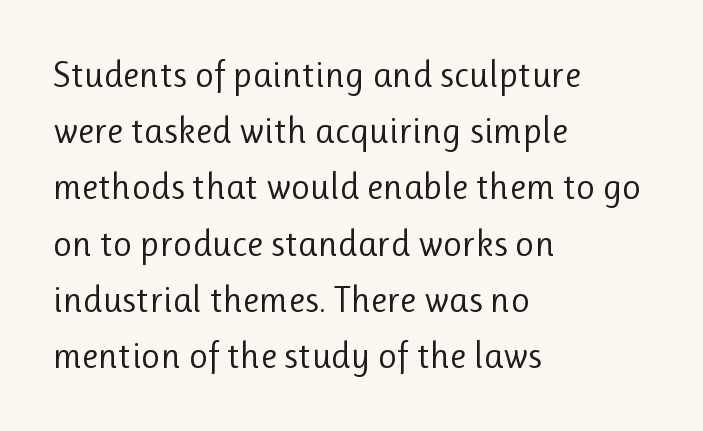
The image shows 37 px regular-weight sans-serif type, upright; set left-aligned, normal line spacing (1.52x), normal letter spacing, not underlined; low stroke contrast and a medium x-height.
